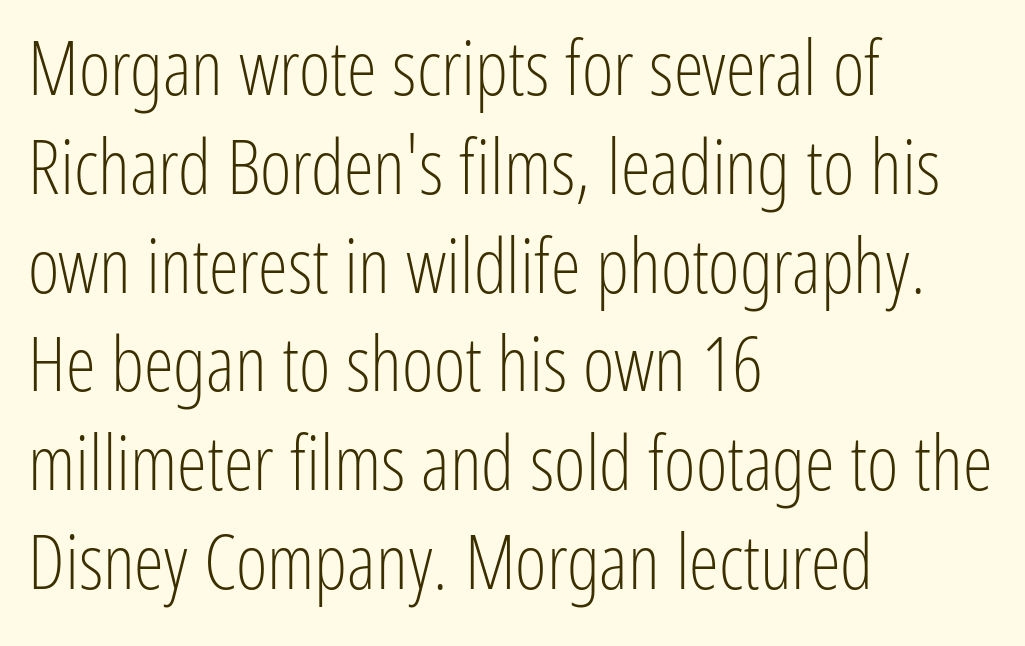
{"serif": "no", "italic": "no", "bold": "no", "weight": "light", "width": "condensed", "stroke_contrast": "low", "x_height": "medium", "monospaced": "no", "underline": "no", "align": "left", "line_spacing": "normal", "line_spacing_ratio": 1.3, "letter_spacing": "normal", "letter_spacing_em": 0.0, "glyph_px": 76}
